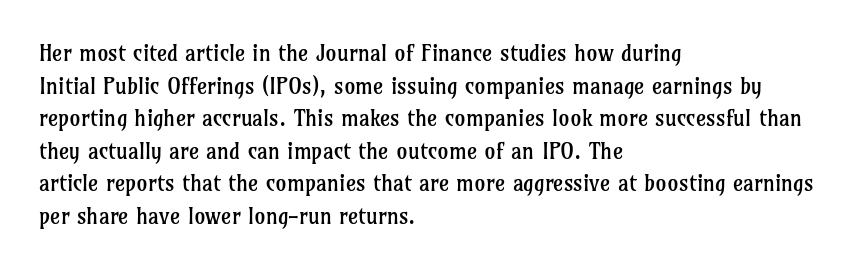
Rows of type keep a routine distance in the vertical direction. The space beneath each line is pristine and unruled. Which margin do the lines hug? The left one — the right edge is uneven. The letterforms sit shoulder to shoulder at normal distance.
